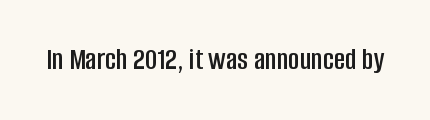
{"serif": "no", "italic": "no", "width": "condensed", "stroke_contrast": "low", "x_height": "large", "monospaced": "no", "underline": "no", "letter_spacing": "normal", "letter_spacing_em": 0.0, "glyph_px": 31}
